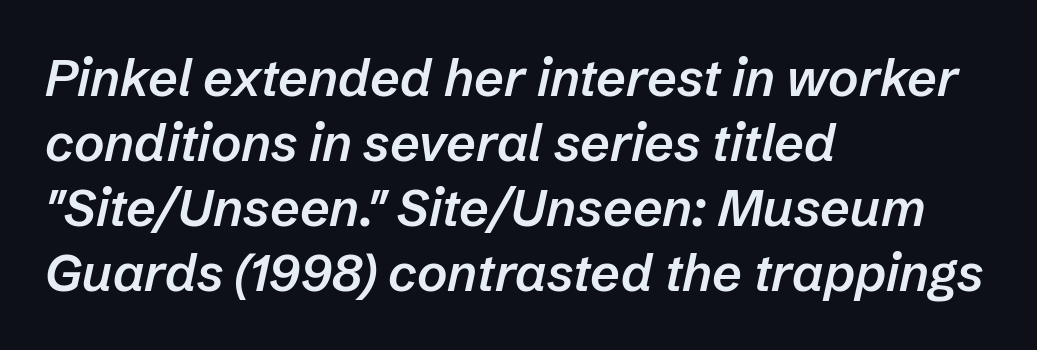
{"italic": "yes", "lean": "right", "slant_degrees": 12, "bold": "semi", "weight": "semibold", "width": "normal", "stroke_contrast": "low", "x_height": "medium", "monospaced": "no", "underline": "no", "align": "left", "line_spacing": "normal", "line_spacing_ratio": 1.25, "letter_spacing": "normal", "letter_spacing_em": 0.0, "glyph_px": 52}
